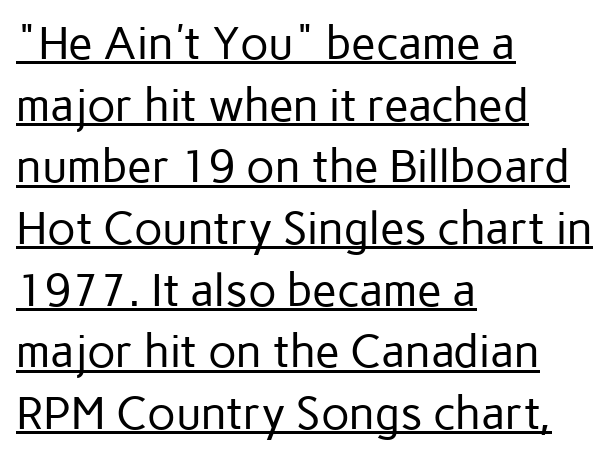
The image shows 45 px regular-weight sans-serif type, upright; set left-aligned, normal line spacing (1.37x), normal letter spacing, underlined; low stroke contrast and a medium x-height.
